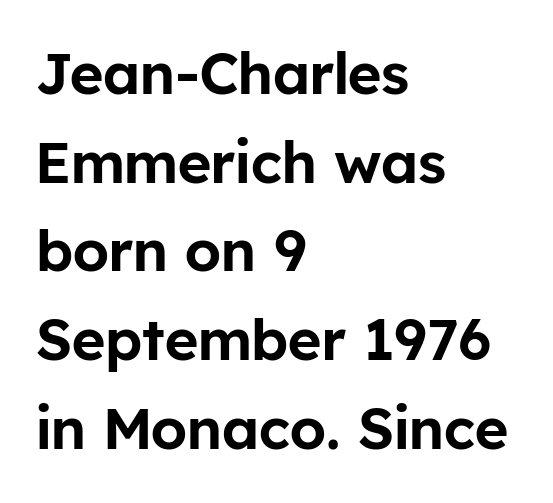
Does extra space separate the letters? No, they use regular spacing. The strip under each line holds only bare page. Posture: upright roman. The passage shown is typed in a proportional face where columns would drift. Grotesque or geometric, the face here clearly has no serifs.
